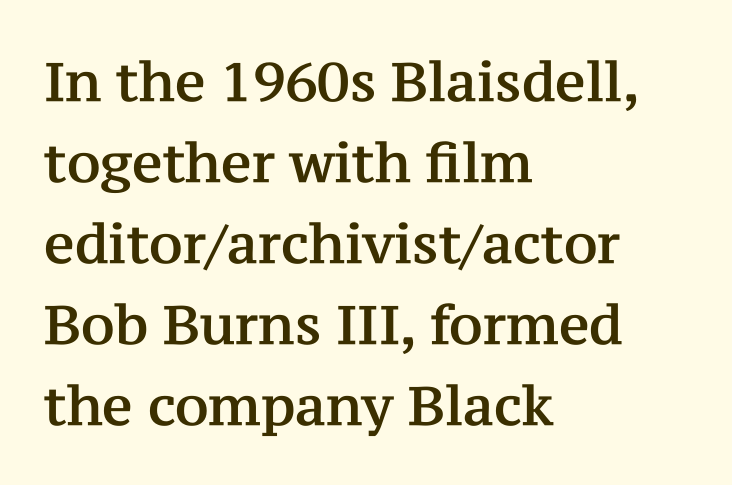
Q: Is the text italic (slanted)? A: No, it is upright.
Q: Is the typeface a serif or a sans-serif typeface? A: Serif.
Q: Is the text underlined? A: No.
Q: How is the paragraph aligned? A: Left-aligned.
Q: Is the spacing between letters normal or unusually wide? A: Normal.
Q: Is the spacing between lines tight, normal or loose? A: Normal.
Q: Width (condensed, normal, or wide)? A: Normal.
Q: Stroke contrast? A: Medium.
Q: x-height? A: Medium.
Q: Monospaced? A: No.
